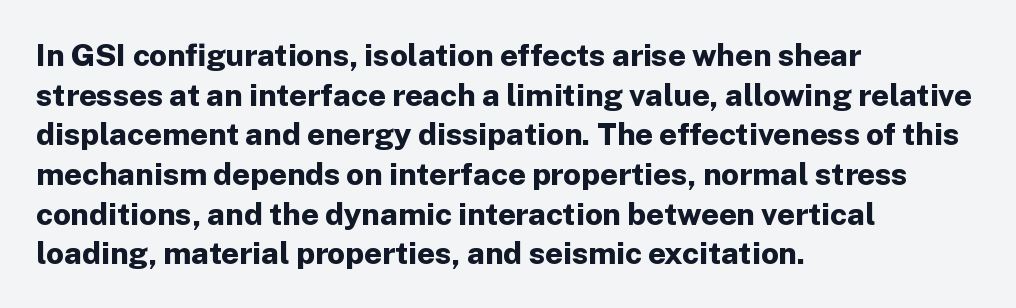
Typographically, this falls in the sans-serif category. Regular leading. Each letter keeps its own natural width here, so spacing adapts to shape. Descenders hang freely into open space. Summary of weight: heavy, a full bold. Quick note: not italic, upright.
